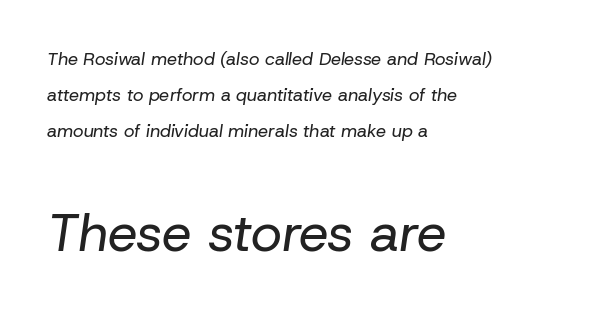
{"italic": "yes", "lean": "right", "slant_degrees": 8, "bold": "no", "weight": "regular", "width": "normal", "stroke_contrast": "low", "x_height": "medium", "monospaced": "no", "underline": "no", "align": "left", "line_spacing": "loose", "line_spacing_ratio": 2.01, "letter_spacing": "normal", "letter_spacing_em": 0.0, "larger_block": "second", "size_ratio": 2.94, "glyph_px": 53}
